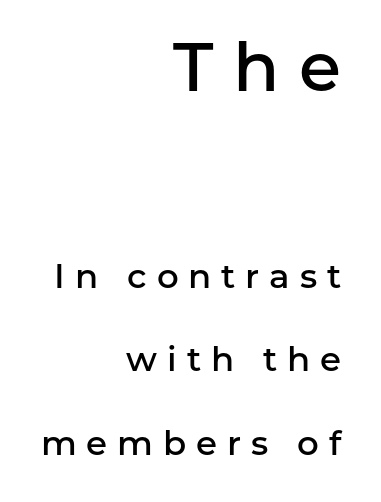
The letters advance in unequal steps, a hallmark of proportional type. Regarding leading, the lines here are spaced well apart. These lines are composed in type without serifs. A somewhat darkened texture: the type is semibold rather than bold.
